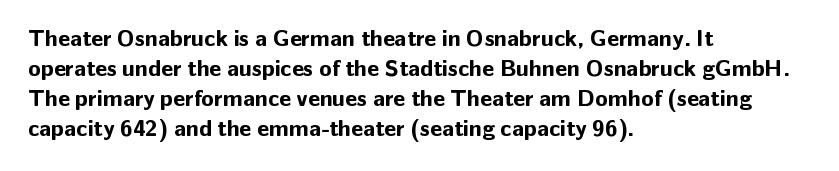
The image shows 23 px bold type, upright; set left-aligned, normal line spacing (1.31x), normal letter spacing, not underlined.
